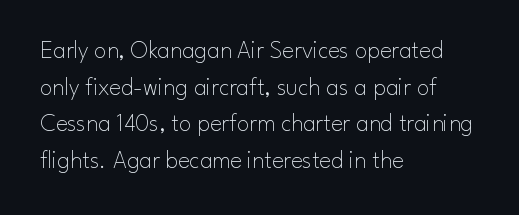
Weight: in the light-to-regular range. In CSS terms this would be text-align: left. The letters stand straight up with perfectly vertical stems. Each new line begins a customary step beneath the previous one. Characters follow at the spacing the type designer built in.
